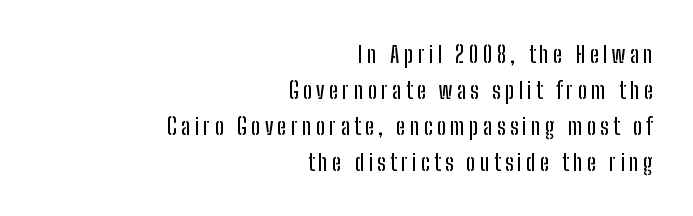
The image shows 23 px text type, upright; set right-aligned, normal line spacing (1.56x), not underlined.
